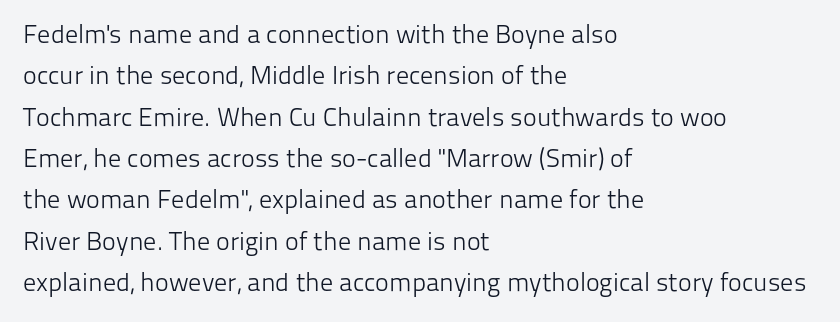
Q: Is the text bold? A: No.
Q: Is the text italic (slanted)? A: No, it is upright.
Q: Is the text underlined? A: No.
Q: How is the paragraph aligned? A: Left-aligned.
Q: Is the spacing between letters normal or unusually wide? A: Normal.
Q: Is the spacing between lines tight, normal or loose? A: Normal.
